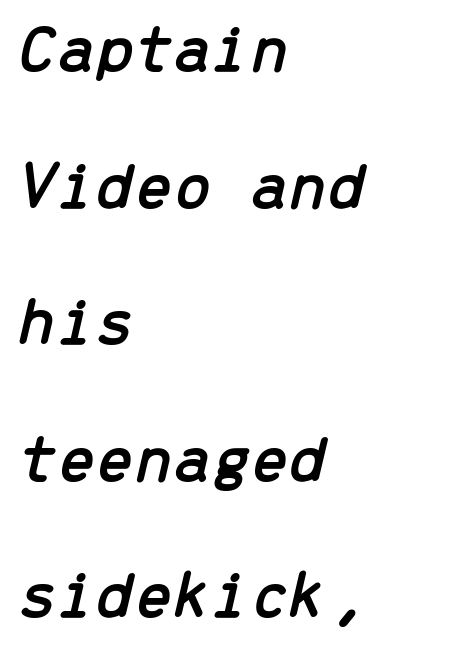
If you measured baseline to baseline, you'd find a long distance. Characters follow at the spacing the type designer built in. There's an unmistakable incline to the writing here. Words float on clear page, feet unadorned.
